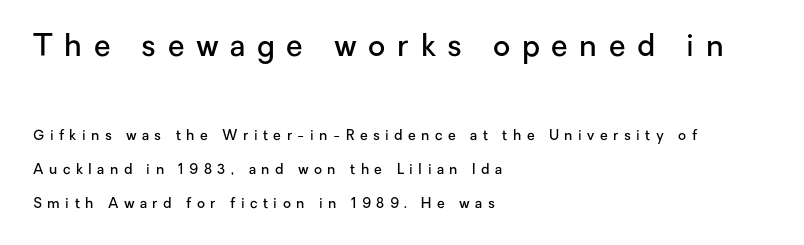
{"serif": "no", "italic": "no", "bold": "semi", "weight": "semibold", "width": "normal", "stroke_contrast": "low", "x_height": "medium", "monospaced": "no", "underline": "no", "align": "left", "line_spacing": "loose", "line_spacing_ratio": 2.41, "letter_spacing": "wide", "letter_spacing_em": 0.39, "larger_block": "first", "size_ratio": 2.14, "glyph_px": 30}
